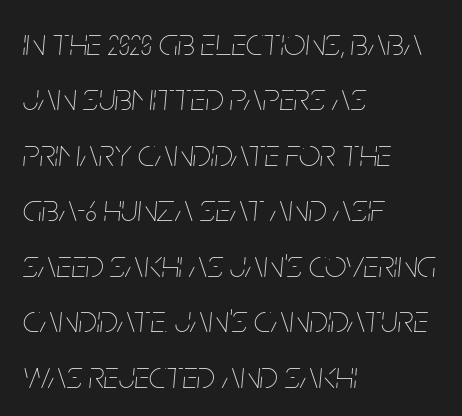
The image shows 38 px thin, condensed type, italic (leaning right); set left-aligned, normal line spacing (1.46x), normal letter spacing, not underlined; low stroke contrast and a large x-height.
